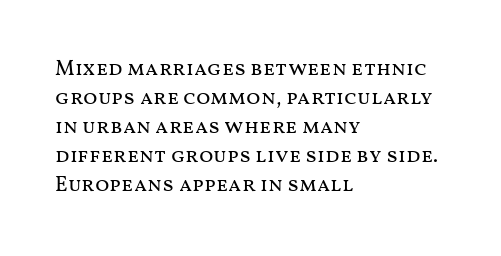
Letters rest on an invisible, unmarked baseline. Heaviness? Minimal to ordinary, like unemphasized prose. The rendering anchors every line to the left-hand side. The line-height multiplier appears to be the usual default.
